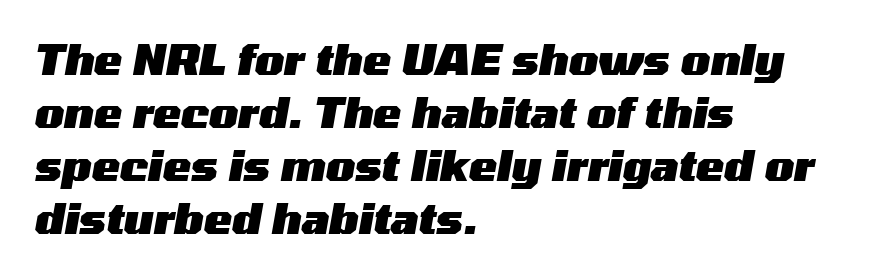
{"italic": "yes", "lean": "right", "slant_degrees": 10, "bold": "yes", "weight": "heavy", "width": "wide", "stroke_contrast": "medium", "x_height": "medium", "monospaced": "no", "underline": "no", "align": "left", "line_spacing": "normal", "line_spacing_ratio": 1.26, "letter_spacing": "normal", "letter_spacing_em": 0.0, "glyph_px": 42}
